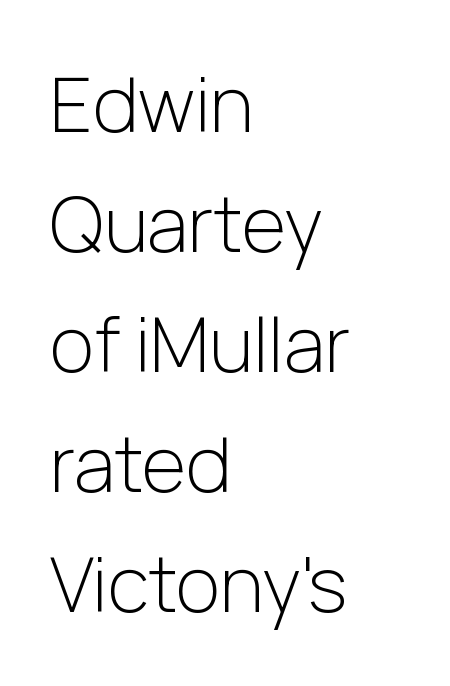
{"serif": "no", "italic": "no", "bold": "no", "weight": "light", "width": "normal", "stroke_contrast": "low", "x_height": "medium", "monospaced": "no", "underline": "no", "align": "left", "line_spacing": "normal", "line_spacing_ratio": 1.58, "letter_spacing": "normal", "letter_spacing_em": 0.0, "glyph_px": 76}
